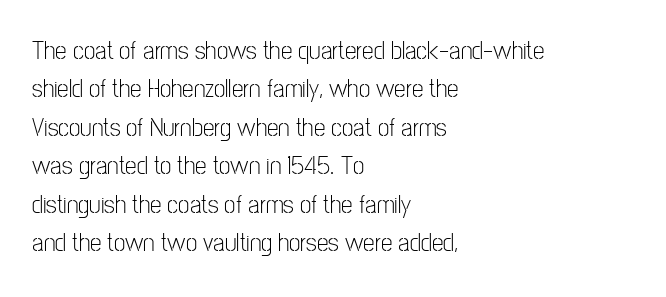
Q: Is the text bold? A: No.
Q: Is the text italic (slanted)? A: No, it is upright.
Q: Is the text underlined? A: No.
Q: How is the paragraph aligned? A: Left-aligned.
Q: Is the spacing between letters normal or unusually wide? A: Normal.
Q: Is the spacing between lines tight, normal or loose? A: Normal.
